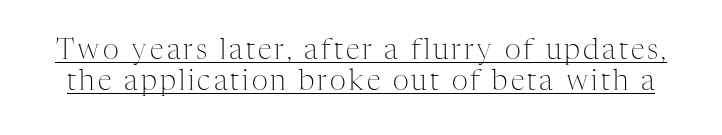
{"serif": "yes", "italic": "no", "bold": "no", "weight": "light", "width": "normal", "stroke_contrast": "medium", "x_height": "medium", "monospaced": "no", "underline": "yes", "line_spacing": "tight", "line_spacing_ratio": 1.11, "glyph_px": 28}
